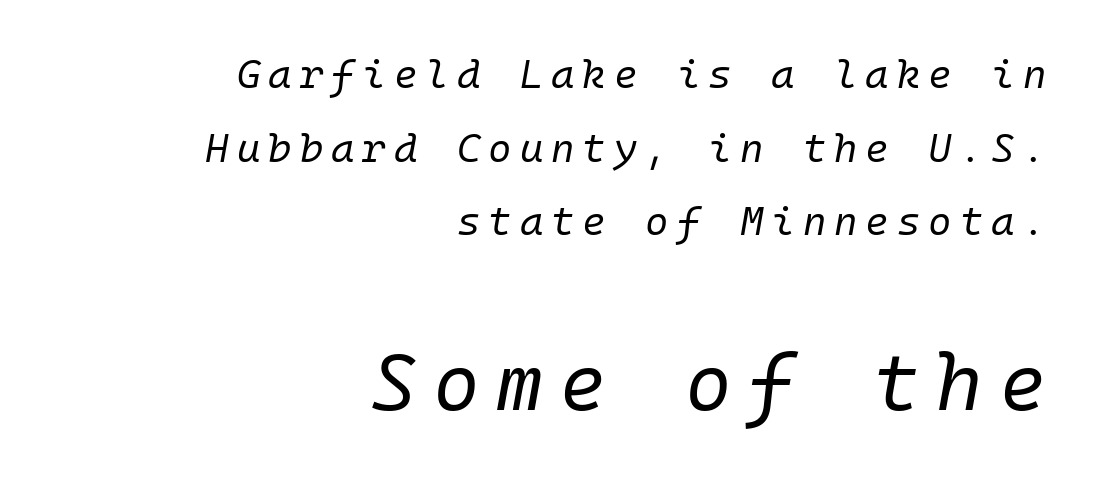
The image shows 80 px regular-weight type, italic (leaning right), monospaced; set right-aligned, line spacing 1.84x, unusually wide letter spacing (+0.2 em), not underlined; the second (bottom) block is 2.0x larger; low stroke contrast and a medium x-height.
